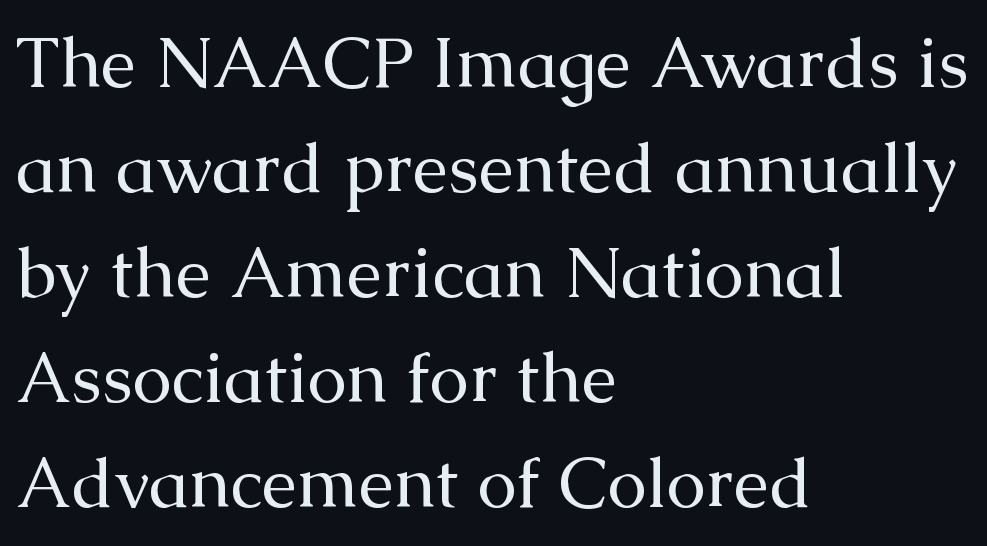
The image shows 71 px regular-weight serif type, upright; set left-aligned, normal line spacing (1.48x), normal letter spacing, not underlined; medium stroke contrast and a medium x-height.
